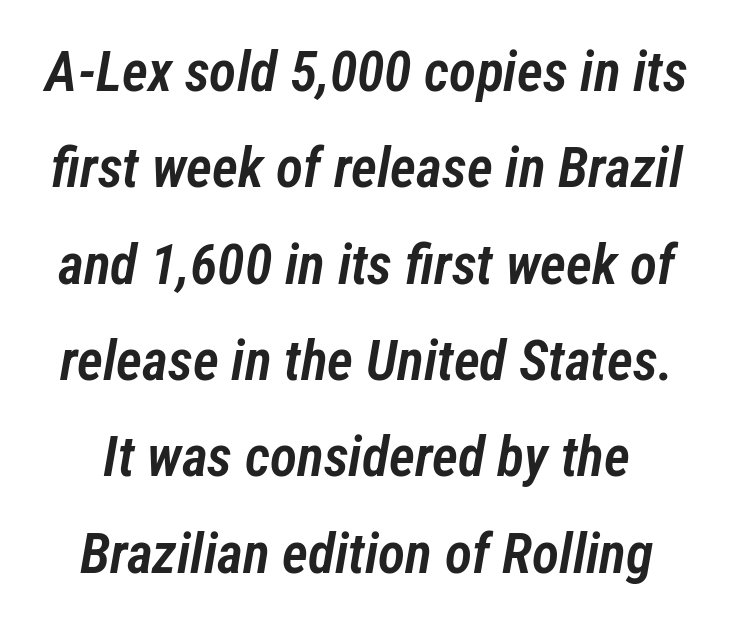
Q: Is the text bold? A: Semi-bold.
Q: Is the text italic (slanted)? A: Yes, it leans right by about 12 degrees.
Q: Is the text underlined? A: No.
Q: Is the spacing between letters normal or unusually wide? A: Normal.
Q: Width (condensed, normal, or wide)? A: Condensed.
Q: Stroke contrast? A: Low.
Q: x-height? A: Medium.
Q: Monospaced? A: No.
